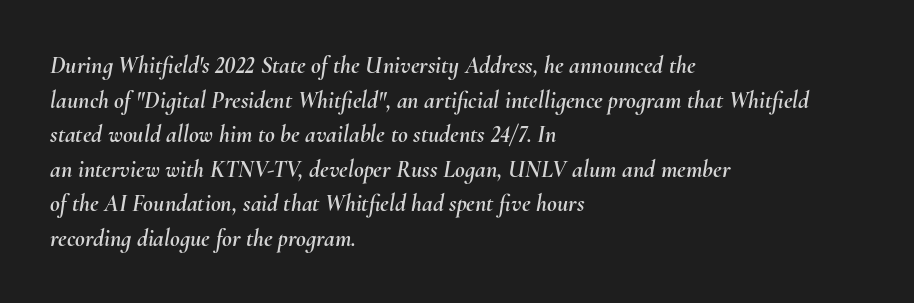
{"italic": "yes", "lean": "right", "slant_degrees": 10, "underline": "no", "align": "left", "line_spacing": "normal", "line_spacing_ratio": 1.44, "letter_spacing": "normal", "letter_spacing_em": 0.0, "glyph_px": 24}
